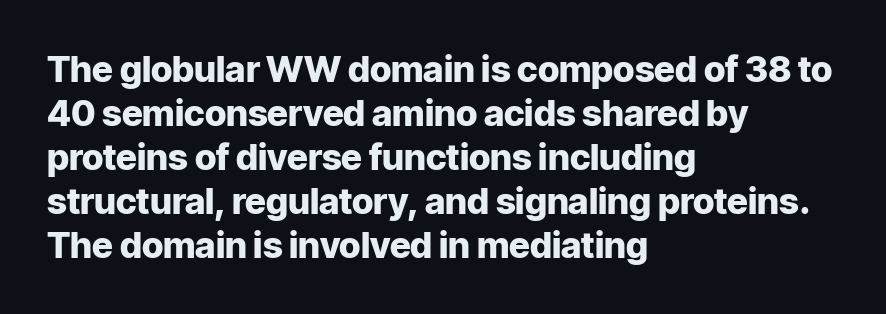
Is the letter spacing exaggerated? No — it looks like the ordinary default. A dark, heavy texture on the line: the type is bold. Any mark beneath the type? The region is blank. Left-aligned paragraph, ragged on the right. The rendering uses natural spacing where letterforms have individual widths.
